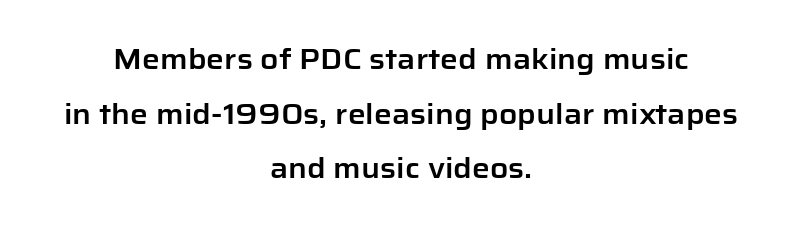
Q: Is the text italic (slanted)? A: No, it is upright.
Q: Is the typeface a serif or a sans-serif typeface? A: Sans-serif.
Q: Is the text underlined? A: No.
Q: How is the paragraph aligned? A: Centered.
Q: Is the spacing between letters normal or unusually wide? A: Normal.
Q: Is the spacing between lines tight, normal or loose? A: Loose.
Q: Width (condensed, normal, or wide)? A: Normal.
Q: Stroke contrast? A: Low.
Q: x-height? A: Medium.
Q: Monospaced? A: No.
